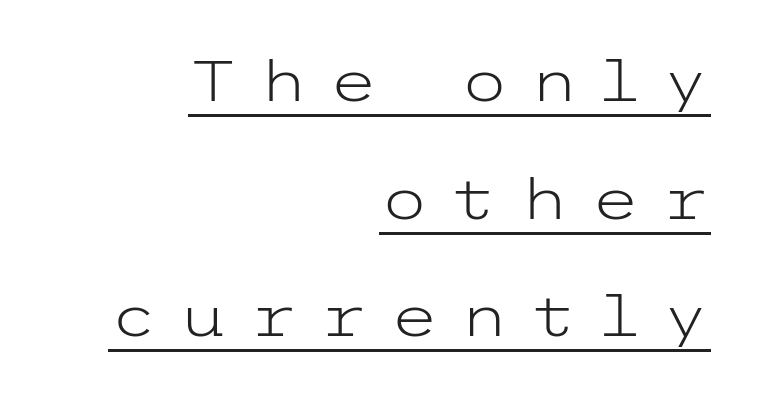
Q: Is the text bold? A: No.
Q: Is the text italic (slanted)? A: No, it is upright.
Q: Is the typeface a serif or a sans-serif typeface? A: Sans-serif.
Q: Is the text underlined? A: Yes.
Q: How is the paragraph aligned? A: Right-aligned.
Q: Is the spacing between letters normal or unusually wide? A: Unusually wide.
Q: Is the spacing between lines tight, normal or loose? A: Loose.
Q: Width (condensed, normal, or wide)? A: Wide.
Q: Stroke contrast? A: Low.
Q: x-height? A: Medium.
